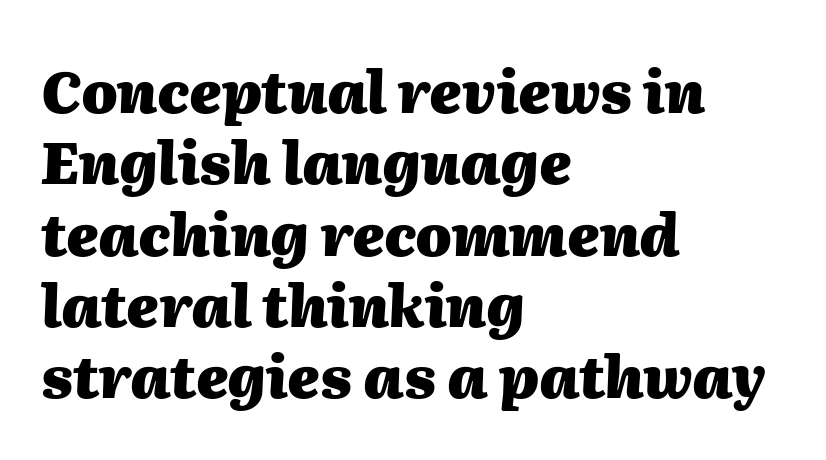
Designer's note — italics engaged. No word sits above an underline. Here the glyphs are tracked normally, forming tight word shapes. Strokes here are thick enough to call this a true bold. These lines are set flush left with a ragged right edge.
